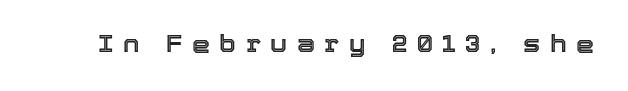
The words here are not underlined. Here the glyphs are tracked loosely, breaking word shapes into spaced letters. Italic: no, the glyphs are upright roman.
